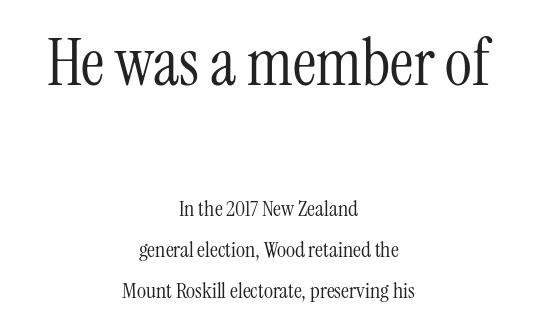
{"serif": "yes", "italic": "no", "bold": "no", "weight": "light", "width": "condensed", "stroke_contrast": "medium", "x_height": "medium", "monospaced": "no", "underline": "no", "align": "center", "line_spacing_ratio": 1.87, "letter_spacing": "normal", "letter_spacing_em": 0.0, "larger_block": "first", "size_ratio": 2.95, "glyph_px": 65}
